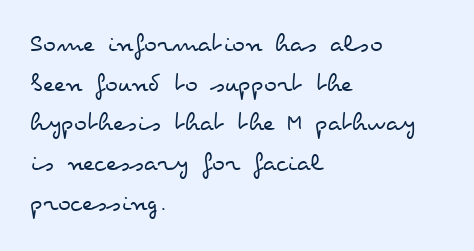
Notice how descenders clear the ascenders below comfortably — that's standard leading. Inter-character spacing is left at the font's built-in metrics. Bare-footed words on every line. The strokes are not fattened; the text isn't bold. A student would call this left alignment; a typographer would say flush left, rag right.
